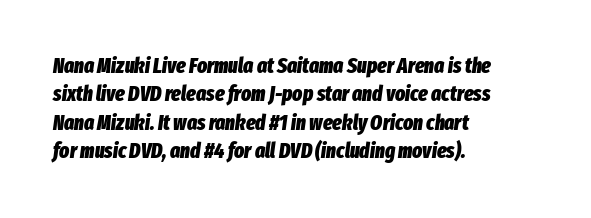
Q: Is the text bold? A: Yes.
Q: Is the text italic (slanted)? A: Yes, it leans right by about 8 degrees.
Q: Is the text underlined? A: No.
Q: How is the paragraph aligned? A: Left-aligned.
Q: Is the spacing between letters normal or unusually wide? A: Normal.
Q: Is the spacing between lines tight, normal or loose? A: Normal.
